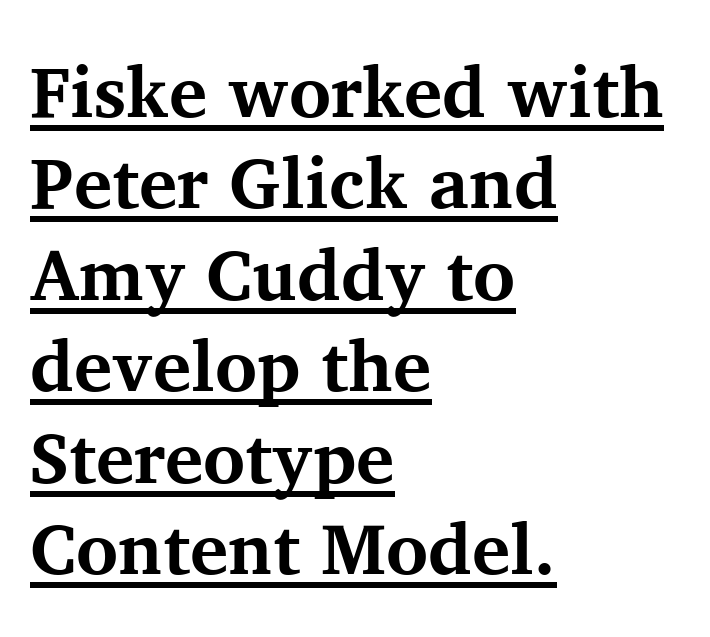
A student would call this left alignment; a typographer would say flush left, rag right. Between one letter and the next there's only the usual sliver of space. Notice how thick the strokes are: this is what a full bold looks like. What kind of face is this? One with serifs. What's the leading like? Ordinary, nothing unusual.
